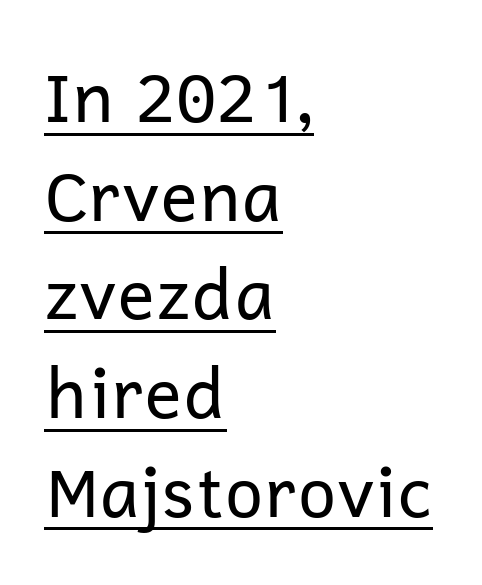
Q: Is the text bold? A: No.
Q: Is the text italic (slanted)? A: No, it is upright.
Q: Is the typeface a serif or a sans-serif typeface? A: Sans-serif.
Q: Is the text underlined? A: Yes.
Q: How is the paragraph aligned? A: Left-aligned.
Q: Is the spacing between letters normal or unusually wide? A: Normal.
Q: Is the spacing between lines tight, normal or loose? A: Normal.
Q: Width (condensed, normal, or wide)? A: Normal.
Q: Stroke contrast? A: Low.
Q: x-height? A: Medium.
Q: Monospaced? A: No.
